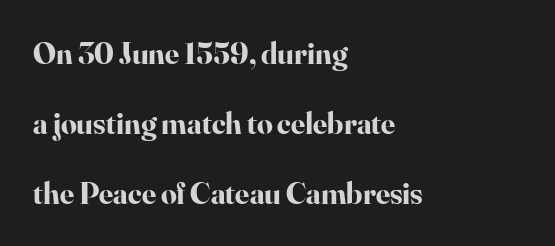
The image shows 31 px bold serif type, upright; set left-aligned, loose line spacing (2.26x), normal letter spacing, not underlined; high stroke contrast and a small x-height.
